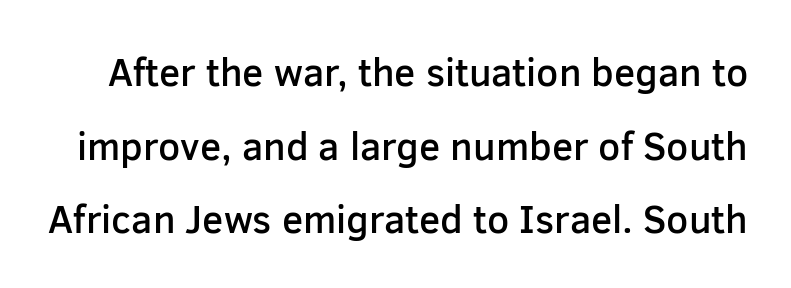
The image shows 39 px semibold sans-serif type, upright; set line spacing 1.89x, normal letter spacing, not underlined; low stroke contrast and a medium x-height.
